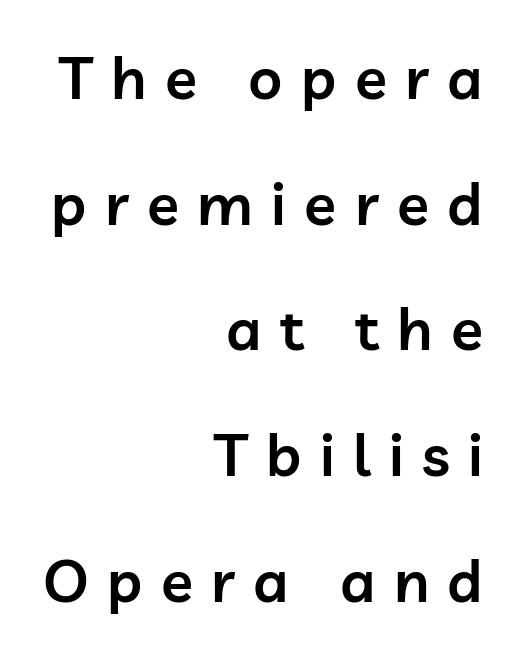
{"serif": "no", "italic": "no", "bold": "semi", "weight": "semibold", "width": "normal", "stroke_contrast": "low", "x_height": "medium", "monospaced": "no", "underline": "no", "align": "right", "line_spacing": "loose", "line_spacing_ratio": 2.13, "letter_spacing": "wide", "letter_spacing_em": 0.31, "glyph_px": 59}
